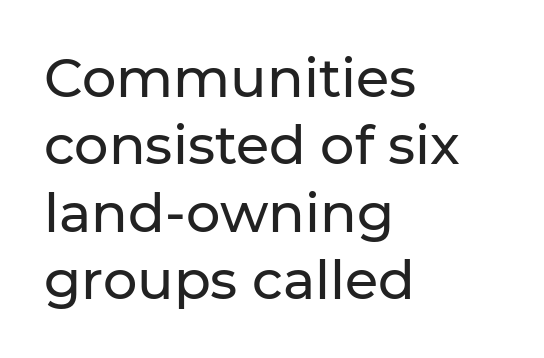
Q: Is the text italic (slanted)? A: No, it is upright.
Q: Is the typeface a serif or a sans-serif typeface? A: Sans-serif.
Q: Is the text underlined? A: No.
Q: How is the paragraph aligned? A: Left-aligned.
Q: Is the spacing between letters normal or unusually wide? A: Normal.
Q: Is the spacing between lines tight, normal or loose? A: Normal.
Q: Width (condensed, normal, or wide)? A: Normal.
Q: Stroke contrast? A: Low.
Q: x-height? A: Medium.
Q: Monospaced? A: No.
